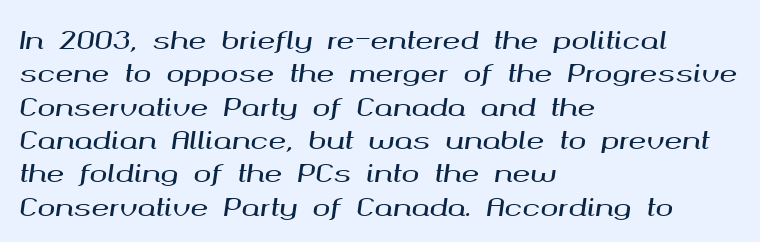
Standard letterfit; no display-style spreading of the glyphs. The rendering uses a moderate line-height, typical for paragraphs. Honestly, there is no underline to notice here at all. Style check: oblique. Alignment: flush left.
